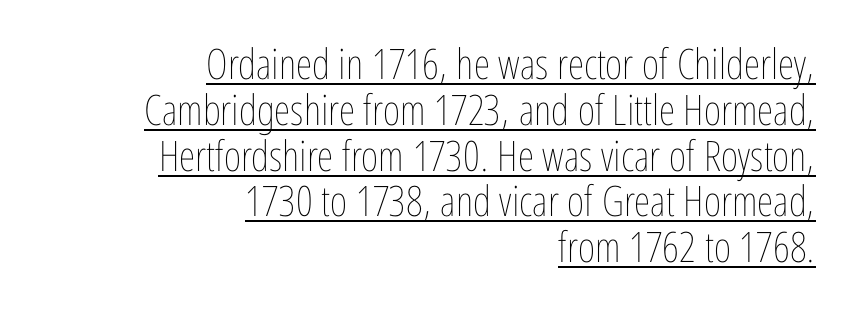
{"italic": "no", "bold": "no", "weight": "thin", "width": "condensed", "stroke_contrast": "low", "x_height": "medium", "monospaced": "no", "underline": "yes", "align": "right", "line_spacing": "tight", "line_spacing_ratio": 1.09, "letter_spacing": "normal", "letter_spacing_em": 0.0, "glyph_px": 42}
